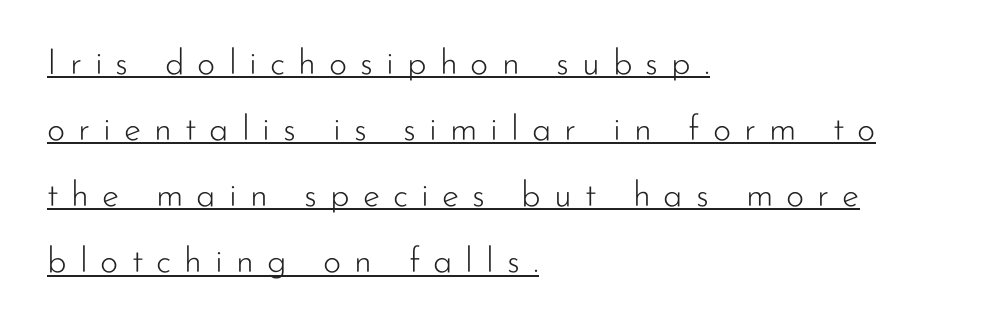
{"serif": "no", "italic": "no", "bold": "no", "weight": "light", "width": "normal", "stroke_contrast": "low", "x_height": "small", "monospaced": "no", "underline": "yes", "align": "left", "line_spacing_ratio": 1.89, "letter_spacing": "wide", "letter_spacing_em": 0.37, "glyph_px": 35}
